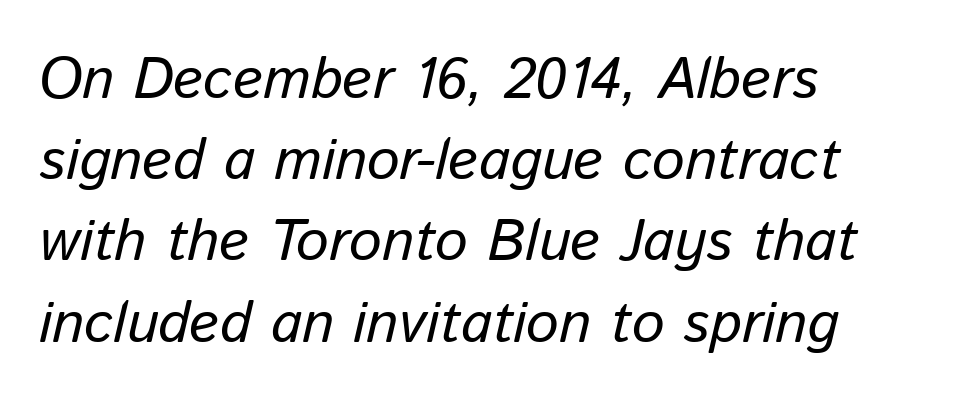
{"italic": "yes", "lean": "right", "slant_degrees": 13, "bold": "no", "weight": "regular", "width": "normal", "stroke_contrast": "low", "x_height": "medium", "monospaced": "no", "underline": "no", "align": "left", "line_spacing": "normal", "line_spacing_ratio": 1.4, "letter_spacing": "normal", "letter_spacing_em": 0.0, "glyph_px": 58}
